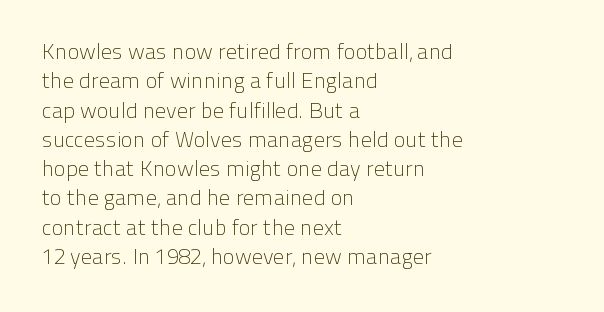
Caption: face not bold, strokes unweighted. Whoever set this chose a conventional vertical rhythm. This sample uses plain, unmodified letter spacing. The lettering stays uniformly vertical, giving the passage a roman look. Rule under the text: the space is simply empty.
